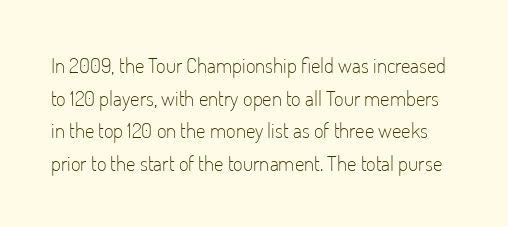
The image shows 21 px text type, upright; set normal line spacing (1.55x), normal letter spacing, not underlined.
